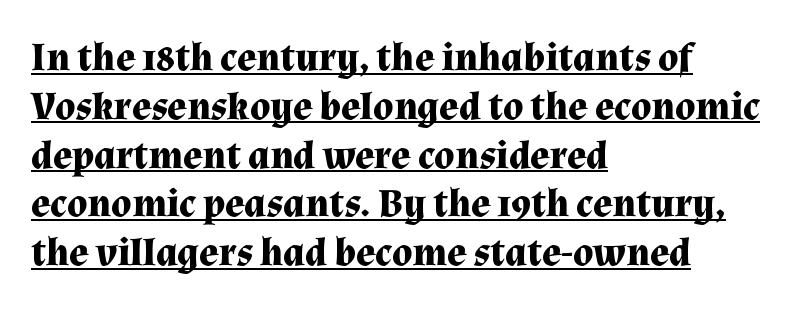
Q: Is the text bold? A: Yes.
Q: Is the text italic (slanted)? A: No, it is upright.
Q: Is the typeface a serif or a sans-serif typeface? A: Serif.
Q: Is the text underlined? A: Yes.
Q: How is the paragraph aligned? A: Left-aligned.
Q: Is the spacing between letters normal or unusually wide? A: Normal.
Q: Width (condensed, normal, or wide)? A: Normal.
Q: Stroke contrast? A: Medium.
Q: x-height? A: Medium.
Q: Monospaced? A: No.
